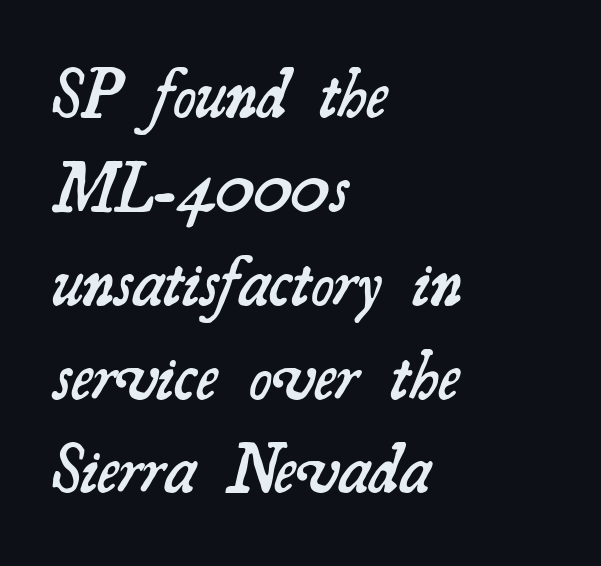
Q: Is the text bold? A: Semi-bold.
Q: Is the typeface a serif or a sans-serif typeface? A: Serif.
Q: Is the text underlined? A: No.
Q: How is the paragraph aligned? A: Left-aligned.
Q: Is the spacing between letters normal or unusually wide? A: Normal.
Q: Is the spacing between lines tight, normal or loose? A: Normal.
Q: Width (condensed, normal, or wide)? A: Normal.
Q: Stroke contrast? A: Medium.
Q: x-height? A: Small.
Q: Monospaced? A: No.
